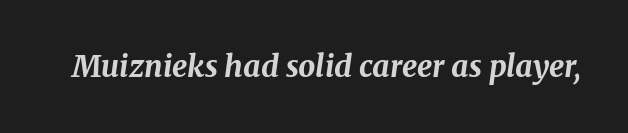
A typesetter would mark this as italic. Spacing verdict: proportional, widths tailored to each character. The tracking reads as untouched default to a designer's eye. The letters are bold, with thick, heavy strokes. A bare baseline throughout the passage.
